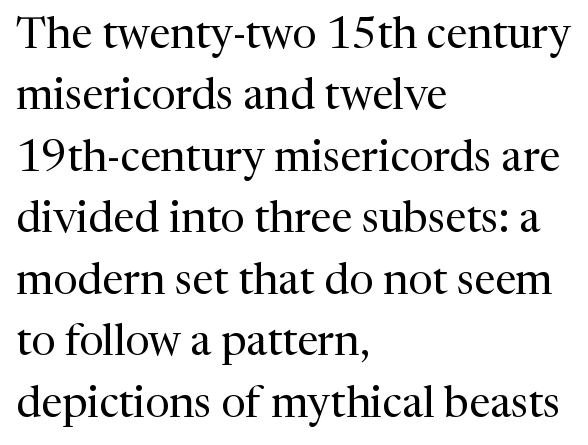
Q: Is the text bold? A: No.
Q: Is the text italic (slanted)? A: No, it is upright.
Q: Is the typeface a serif or a sans-serif typeface? A: Serif.
Q: Is the text underlined? A: No.
Q: How is the paragraph aligned? A: Left-aligned.
Q: Is the spacing between letters normal or unusually wide? A: Normal.
Q: Is the spacing between lines tight, normal or loose? A: Normal.
Q: Width (condensed, normal, or wide)? A: Normal.
Q: Stroke contrast? A: Medium.
Q: x-height? A: Medium.
Q: Monospaced? A: No.
